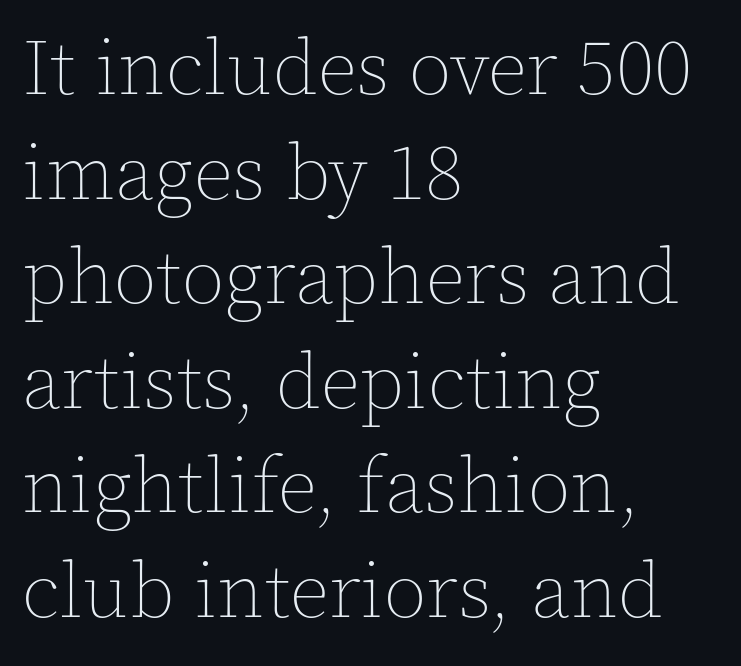
{"italic": "no", "bold": "no", "weight": "thin", "width": "normal", "x_height": "medium", "monospaced": "no", "underline": "no", "align": "left", "line_spacing": "normal", "line_spacing_ratio": 1.34, "letter_spacing": "normal", "letter_spacing_em": 0.0, "glyph_px": 78}
